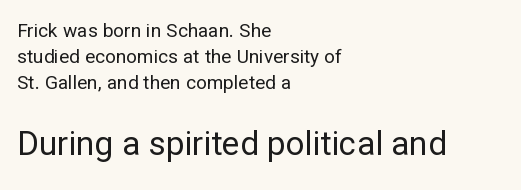
{"serif": "no", "italic": "no", "bold": "no", "weight": "regular", "width": "normal", "stroke_contrast": "low", "x_height": "medium", "monospaced": "no", "underline": "no", "align": "left", "line_spacing": "normal", "line_spacing_ratio": 1.36, "letter_spacing": "normal", "letter_spacing_em": 0.0, "larger_block": "second", "size_ratio": 1.74, "glyph_px": 33}
